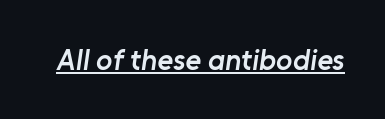
Q: Is the text bold? A: Semi-bold.
Q: Is the typeface a serif or a sans-serif typeface? A: Sans-serif.
Q: Is the text underlined? A: Yes.
Q: Is the spacing between letters normal or unusually wide? A: Normal.
Q: Width (condensed, normal, or wide)? A: Normal.
Q: Stroke contrast? A: Low.
Q: x-height? A: Medium.
Q: Monospaced? A: No.
